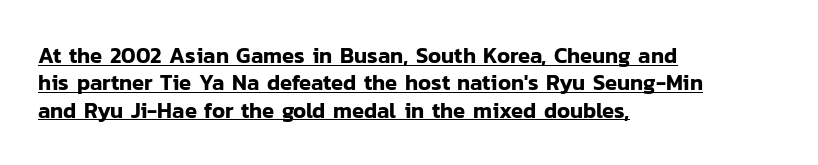
{"italic": "no", "underline": "yes", "align": "left", "line_spacing_ratio": 1.24, "letter_spacing": "normal", "letter_spacing_em": 0.0, "glyph_px": 22}
